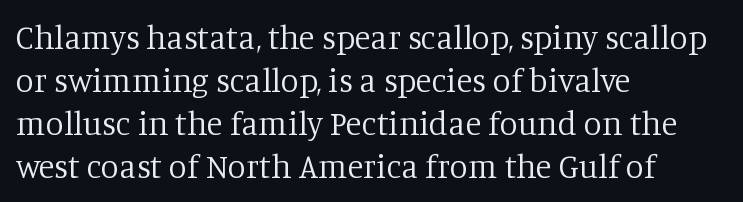
The image shows 33 px regular-weight serif type, upright; set left-aligned, normal line spacing (1.3x), normal letter spacing, not underlined; low stroke contrast and a large x-height.
